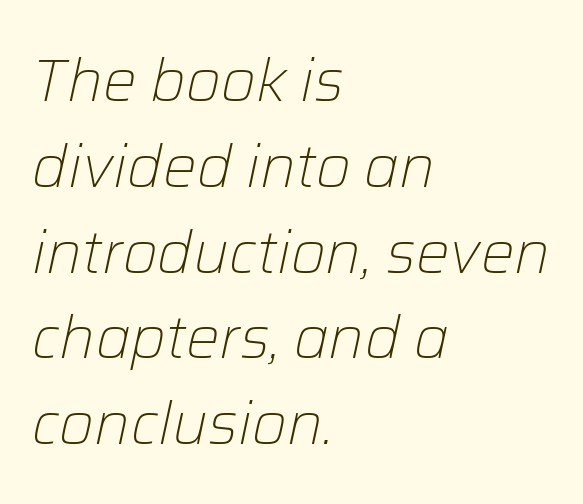
The image shows 60 px light type, italic (leaning right); set left-aligned, normal line spacing (1.43x), normal letter spacing, not underlined; low stroke contrast and a medium x-height.
